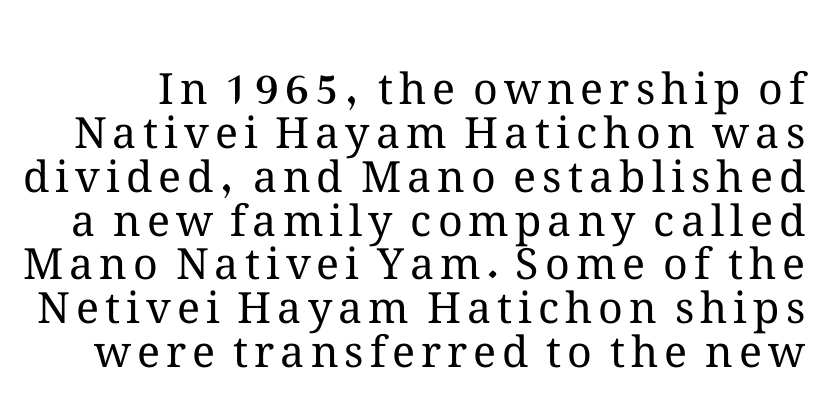
Q: Is the text bold? A: No.
Q: Is the text italic (slanted)? A: No, it is upright.
Q: Is the text underlined? A: No.
Q: Is the spacing between lines tight, normal or loose? A: Tight.
Q: Width (condensed, normal, or wide)? A: Normal.
Q: Stroke contrast? A: Medium.
Q: x-height? A: Medium.
Q: Monospaced? A: No.
